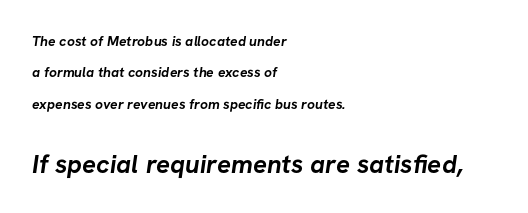
The image shows 26 px bold type; set left-aligned, loose line spacing (2.24x), normal letter spacing, not underlined; the second (bottom) block is 1.86x larger.
